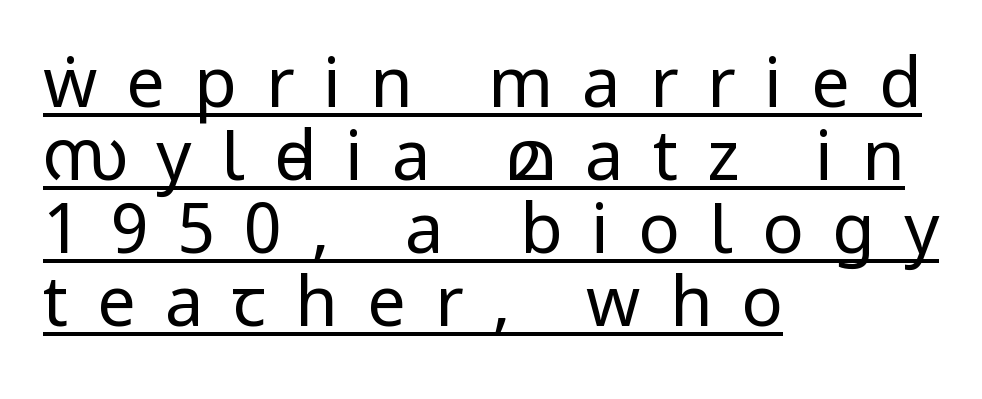
Short note: letters widely spaced. If you drew a ruler down the left edge, every line would touch it. A baseline rule has been typeset under these characters. The type family on display is of the sans-serif kind.
